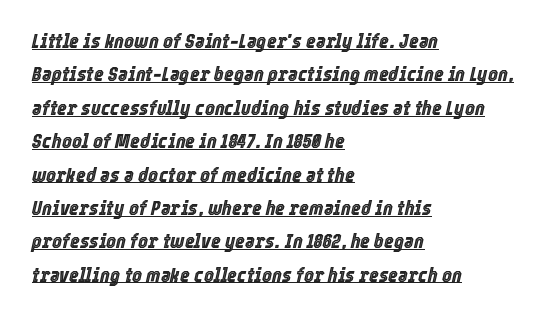
Q: Is the text italic (slanted)? A: Yes, it leans right by about 12 degrees.
Q: Is the text underlined? A: Yes.
Q: How is the paragraph aligned? A: Left-aligned.
Q: Is the spacing between letters normal or unusually wide? A: Normal.
Q: Is the spacing between lines tight, normal or loose? A: Normal.
